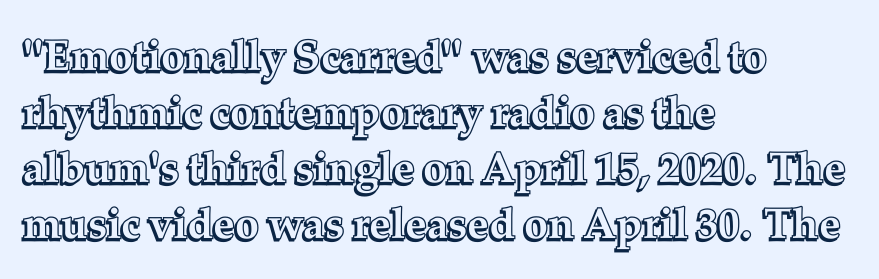
The typography opts for an upright posture over an oblique one. Anything drawn beneath the words? Only blank space. In terms of letterspacing, this is plain default setting. The letters advance in unequal steps, a hallmark of proportional type. Reading down the column, the eye jumps a familiar distance to each next line.
